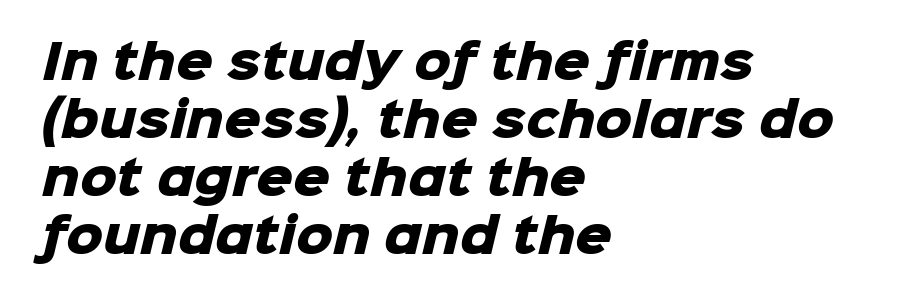
Q: Is the text bold? A: Yes.
Q: Is the typeface a serif or a sans-serif typeface? A: Sans-serif.
Q: Is the text underlined? A: No.
Q: How is the paragraph aligned? A: Left-aligned.
Q: Is the spacing between letters normal or unusually wide? A: Normal.
Q: Is the spacing between lines tight, normal or loose? A: Normal.
Q: Width (condensed, normal, or wide)? A: Normal.
Q: Stroke contrast? A: Low.
Q: x-height? A: Medium.
Q: Monospaced? A: No.
